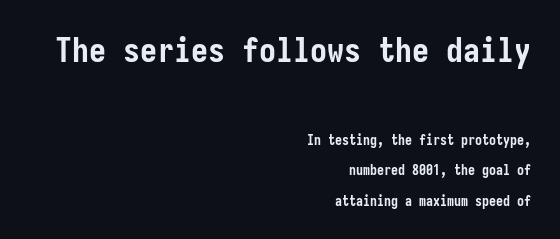
The image shows 34 px semibold, condensed sans-serif type, upright; set right-aligned, loose line spacing (2.19x), normal letter spacing, not underlined; the first (top) block is 2.43x larger; low stroke contrast and a medium x-height.
